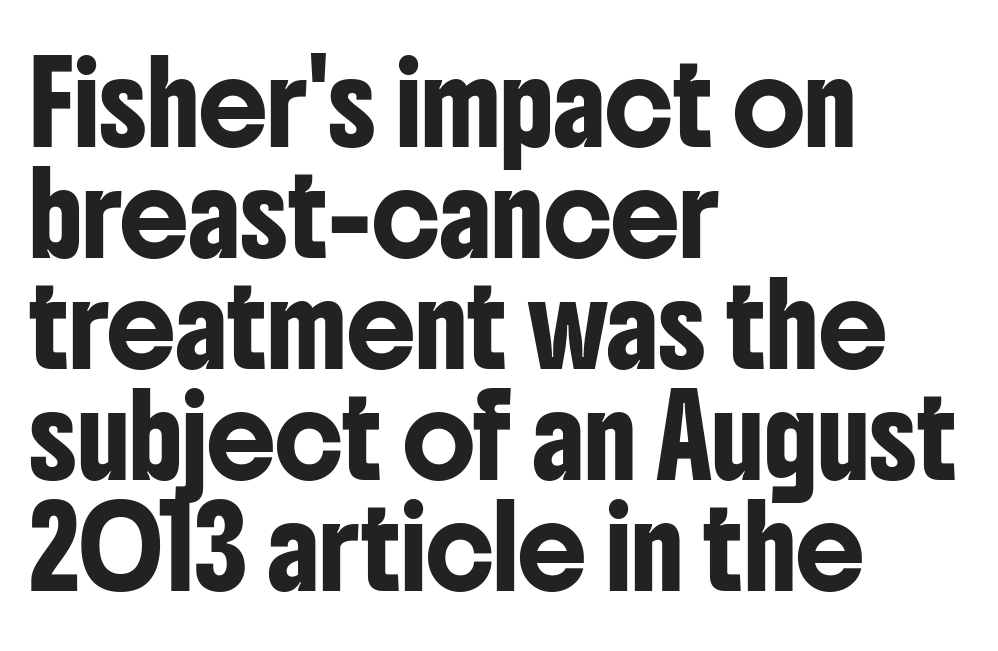
Do the characters align in a grid? No, the font is proportional. The block of text has a typical density, with ordinary space between rows. Inter-character spacing is left at the font's built-in metrics. Ascenders rise straight up at ninety degrees. Descenders hang freely into open space. These lines are set flush left with a ragged right edge.
